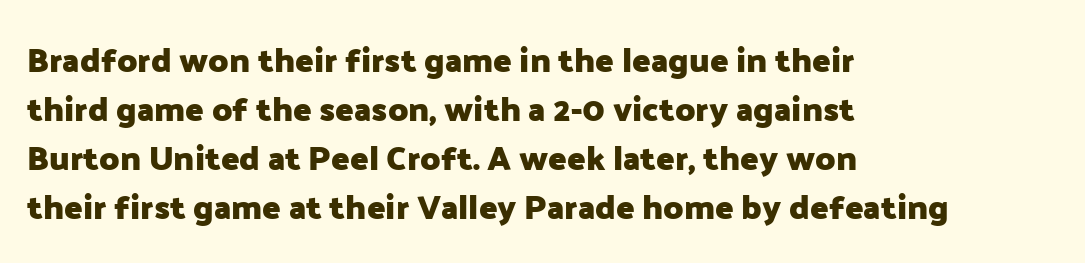
Q: Is the text bold? A: Yes.
Q: Is the text italic (slanted)? A: No, it is upright.
Q: Is the typeface a serif or a sans-serif typeface? A: Sans-serif.
Q: Is the text underlined? A: No.
Q: How is the paragraph aligned? A: Left-aligned.
Q: Is the spacing between letters normal or unusually wide? A: Normal.
Q: Is the spacing between lines tight, normal or loose? A: Normal.
Q: Width (condensed, normal, or wide)? A: Normal.
Q: Stroke contrast? A: Low.
Q: x-height? A: Medium.
Q: Monospaced? A: No.
